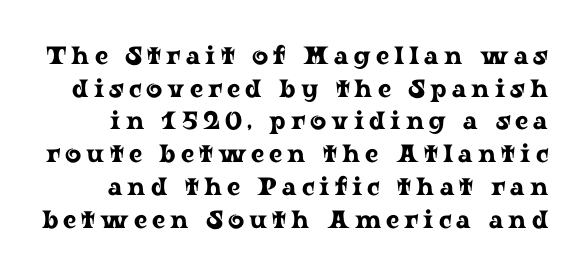
Q: Is the text italic (slanted)? A: No, it is upright.
Q: Is the text underlined? A: No.
Q: Is the spacing between letters normal or unusually wide? A: Unusually wide.
Q: Is the spacing between lines tight, normal or loose? A: Normal.
